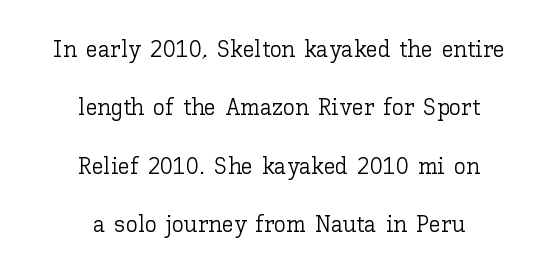
Q: Is the text bold? A: No.
Q: Is the text italic (slanted)? A: No, it is upright.
Q: Is the text underlined? A: No.
Q: How is the paragraph aligned? A: Centered.
Q: Is the spacing between letters normal or unusually wide? A: Normal.
Q: Is the spacing between lines tight, normal or loose? A: Loose.
